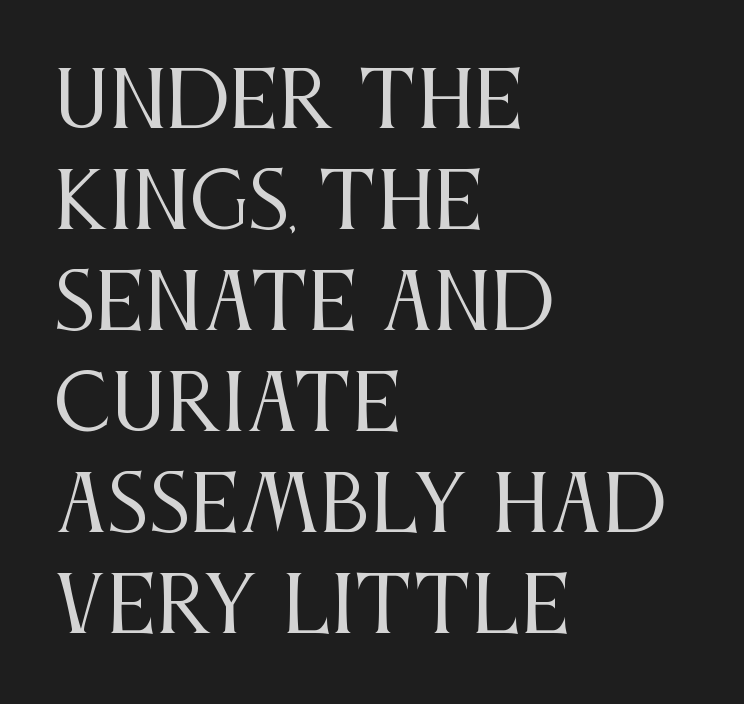
The image shows 76 px regular-weight, condensed serif type, upright; set left-aligned, normal line spacing (1.33x), normal letter spacing, not underlined; medium stroke contrast and a large x-height.
